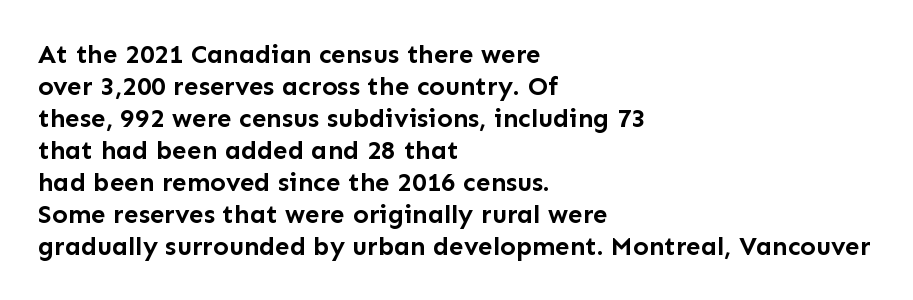
{"italic": "no", "bold": "yes", "underline": "no", "align": "left", "line_spacing_ratio": 1.23, "letter_spacing": "normal", "letter_spacing_em": 0.0, "glyph_px": 26}
